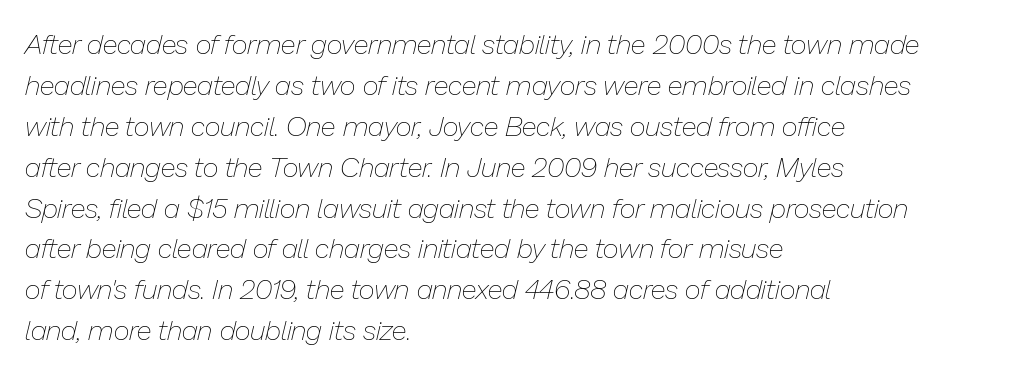
The image shows 28 px thin type, italic (leaning right); set left-aligned, normal line spacing (1.46x), normal letter spacing, not underlined; low stroke contrast and a medium x-height.
